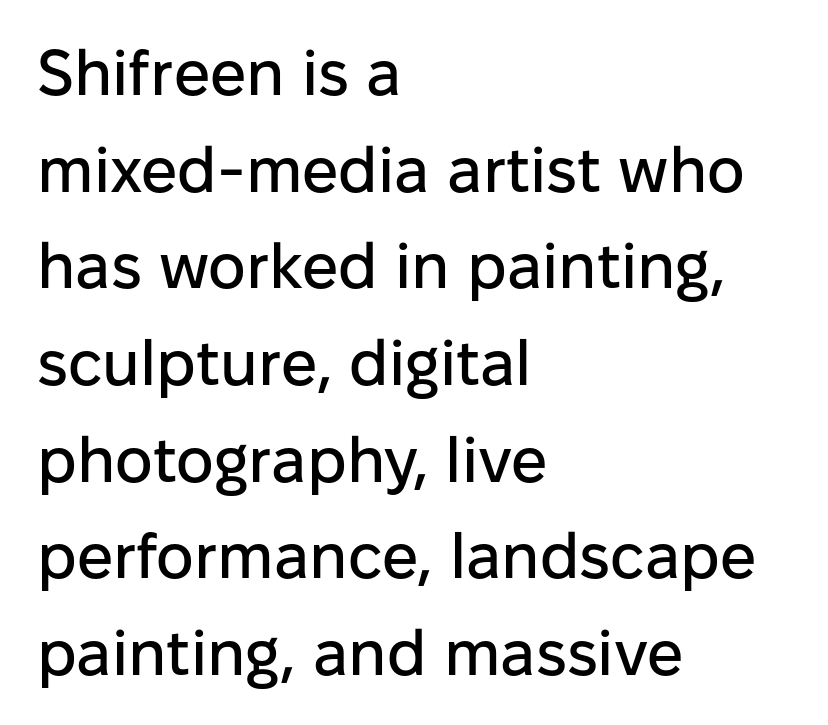
Q: Is the text italic (slanted)? A: No, it is upright.
Q: Is the typeface a serif or a sans-serif typeface? A: Sans-serif.
Q: Is the text underlined? A: No.
Q: How is the paragraph aligned? A: Left-aligned.
Q: Is the spacing between letters normal or unusually wide? A: Normal.
Q: Is the spacing between lines tight, normal or loose? A: Normal.
Q: Width (condensed, normal, or wide)? A: Normal.
Q: Stroke contrast? A: Low.
Q: x-height? A: Medium.
Q: Monospaced? A: No.
